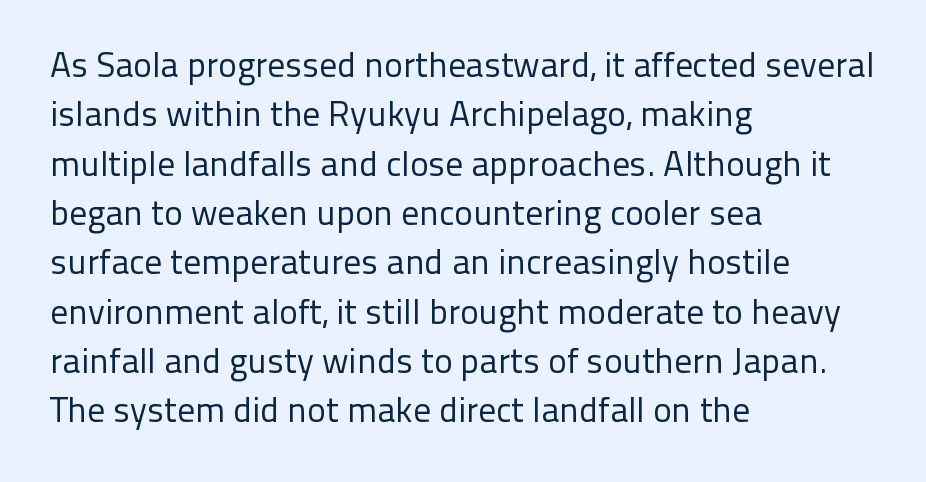
{"serif": "no", "italic": "no", "bold": "no", "weight": "regular", "width": "normal", "stroke_contrast": "low", "x_height": "medium", "monospaced": "no", "underline": "no", "align": "left", "line_spacing": "normal", "line_spacing_ratio": 1.41, "letter_spacing": "normal", "letter_spacing_em": 0.0, "glyph_px": 35}
